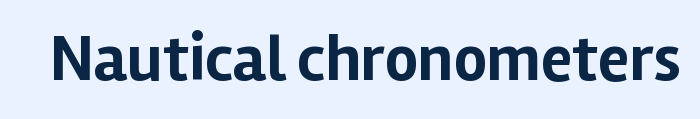
Q: Is the text bold? A: Yes.
Q: Is the text italic (slanted)? A: No, it is upright.
Q: Is the typeface a serif or a sans-serif typeface? A: Sans-serif.
Q: Is the text underlined? A: No.
Q: Is the spacing between letters normal or unusually wide? A: Normal.
Q: Width (condensed, normal, or wide)? A: Normal.
Q: Stroke contrast? A: Low.
Q: x-height? A: Medium.
Q: Monospaced? A: No.
